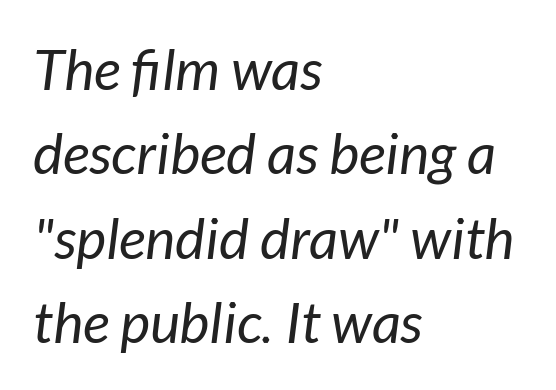
Q: Is the text bold? A: No.
Q: Is the text italic (slanted)? A: Yes, it leans right by about 7 degrees.
Q: Is the text underlined? A: No.
Q: How is the paragraph aligned? A: Left-aligned.
Q: Is the spacing between letters normal or unusually wide? A: Normal.
Q: Is the spacing between lines tight, normal or loose? A: Normal.
Q: Width (condensed, normal, or wide)? A: Normal.
Q: Stroke contrast? A: Low.
Q: x-height? A: Medium.
Q: Monospaced? A: No.
